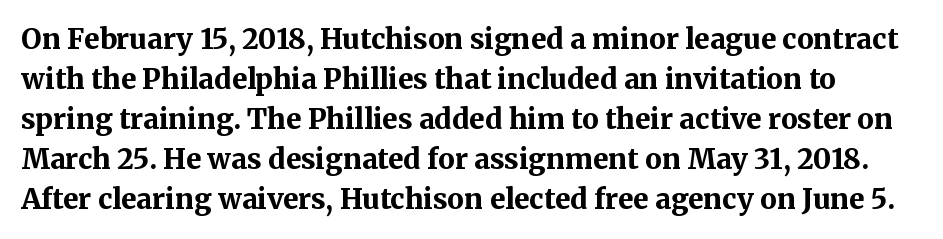
{"serif": "yes", "italic": "no", "bold": "yes", "weight": "bold", "width": "normal", "stroke_contrast": "medium", "x_height": "medium", "monospaced": "no", "underline": "no", "line_spacing": "normal", "line_spacing_ratio": 1.43, "letter_spacing": "normal", "letter_spacing_em": 0.0, "glyph_px": 28}
